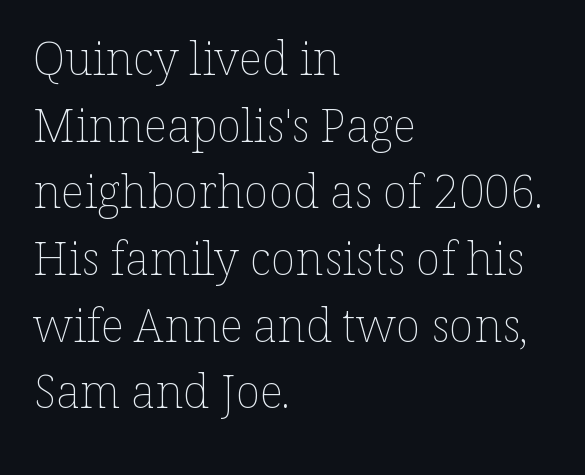
Q: Is the text bold? A: No.
Q: Is the text italic (slanted)? A: No, it is upright.
Q: Is the text underlined? A: No.
Q: How is the paragraph aligned? A: Left-aligned.
Q: Is the spacing between letters normal or unusually wide? A: Normal.
Q: Is the spacing between lines tight, normal or loose? A: Normal.
Q: Width (condensed, normal, or wide)? A: Normal.
Q: Stroke contrast? A: Low.
Q: x-height? A: Medium.
Q: Monospaced? A: No.
